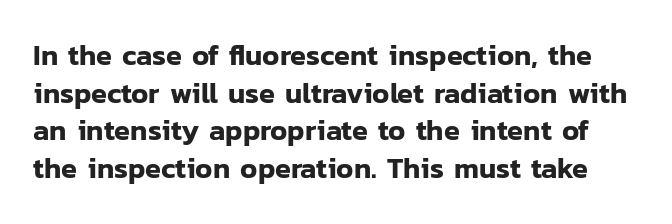
{"serif": "no", "italic": "no", "width": "normal", "stroke_contrast": "low", "x_height": "medium", "monospaced": "no", "underline": "no", "line_spacing": "normal", "line_spacing_ratio": 1.3, "letter_spacing": "normal", "letter_spacing_em": 0.0, "glyph_px": 29}
